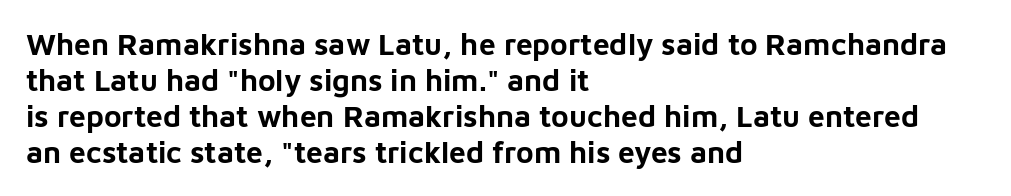
{"serif": "no", "italic": "no", "bold": "yes", "weight": "bold", "width": "normal", "stroke_contrast": "low", "x_height": "medium", "monospaced": "no", "underline": "no", "align": "left", "line_spacing_ratio": 1.2, "letter_spacing": "normal", "letter_spacing_em": 0.0, "glyph_px": 30}
